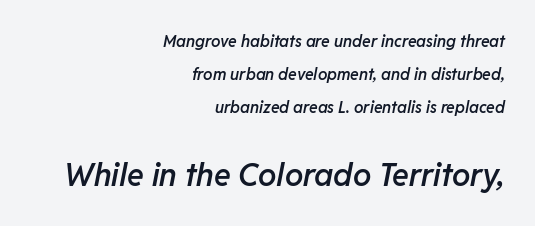
Q: Is the text bold? A: Semi-bold.
Q: Is the text italic (slanted)? A: Yes, it leans right by about 11 degrees.
Q: Is the text underlined? A: No.
Q: How is the paragraph aligned? A: Right-aligned.
Q: Is the spacing between letters normal or unusually wide? A: Normal.
Q: Is the spacing between lines tight, normal or loose? A: Loose.
Q: Which block of text is set in a larger size, the first (top) or the second (bottom)? A: The second (bottom) one.
Q: Width (condensed, normal, or wide)? A: Normal.
Q: Stroke contrast? A: Low.
Q: x-height? A: Medium.
Q: Monospaced? A: No.
